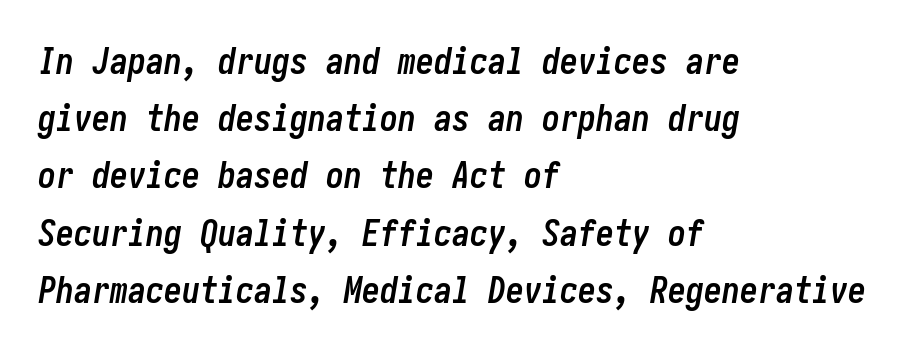
This rendering leaves character spacing at its baseline value. Observe the lean: these are italic letterforms. Line beginnings align vertically; line endings do not. In terms of weight, the rendering is a true, heavy bold. The foot of each line stays bare and open.
